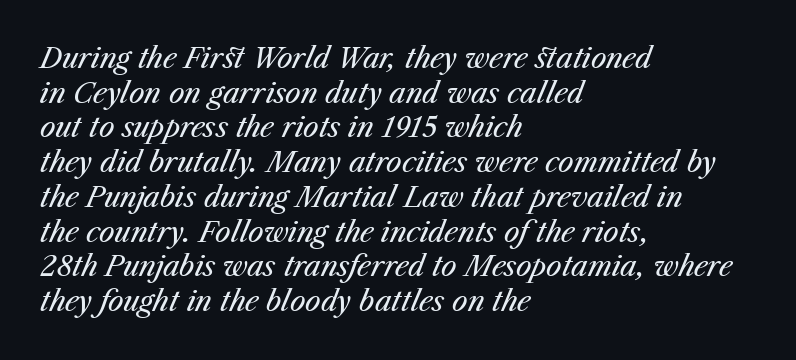
A typesetter would call this proportional, since set widths differ per character. All the whitespace from short lines collects on the right. Is the type heavy? It reads as light-to-regular instead. Just letters on the line, the space beneath them empty. In terms of posture, this sample is oblique. Students, note that the glyphs here touch the page at normal intervals.
